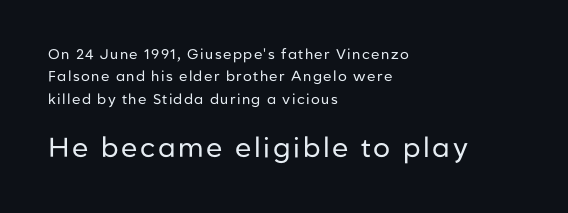
Quick note: not italic, upright. The designer left line spacing at the default. The words here are not underlined. Horizontal alignment here is leftward, the default for most running prose.
